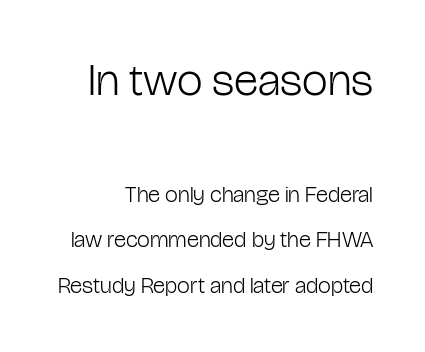
Students, observe: this is what heavily led, spacious text looks like. Unmarked baselines from the first word to the last. Caption: face not bold, strokes unweighted. In this sample the first text group is rendered at the bigger scale.
